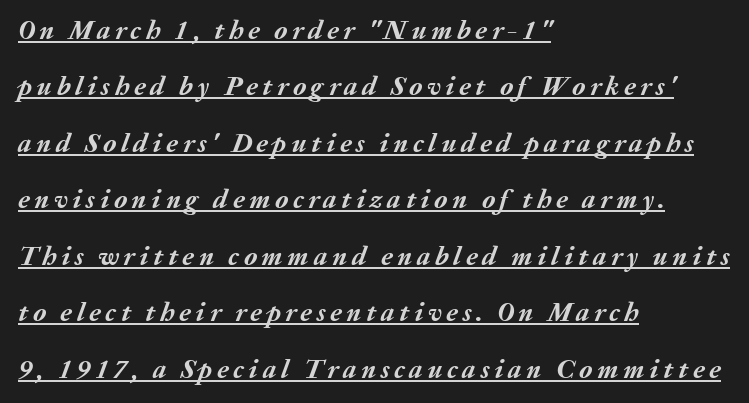
{"italic": "yes", "lean": "right", "slant_degrees": 20, "bold": "yes", "underline": "yes", "align": "left", "line_spacing": "loose", "line_spacing_ratio": 2.09, "glyph_px": 27}
